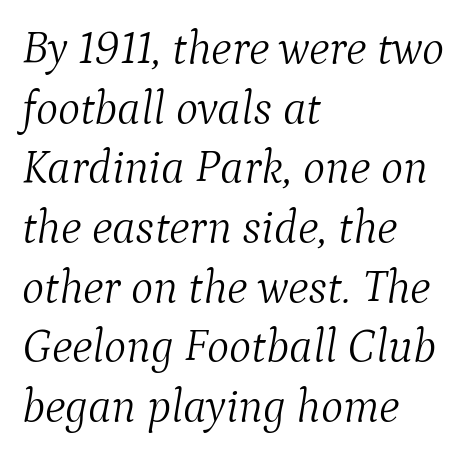
The image shows 47 px light serif type, italic (leaning right); set left-aligned, normal line spacing (1.27x), normal letter spacing, not underlined; medium stroke contrast and a medium x-height.
